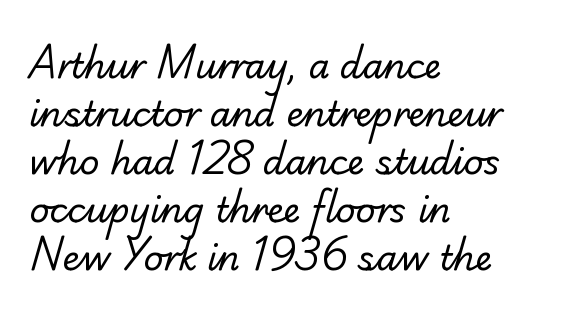
{"serif": "yes", "bold": "no", "weight": "regular", "width": "normal", "stroke_contrast": "low", "x_height": "small", "monospaced": "no", "underline": "no", "align": "left", "line_spacing": "normal", "line_spacing_ratio": 1.41, "letter_spacing": "normal", "letter_spacing_em": 0.0, "glyph_px": 34}
